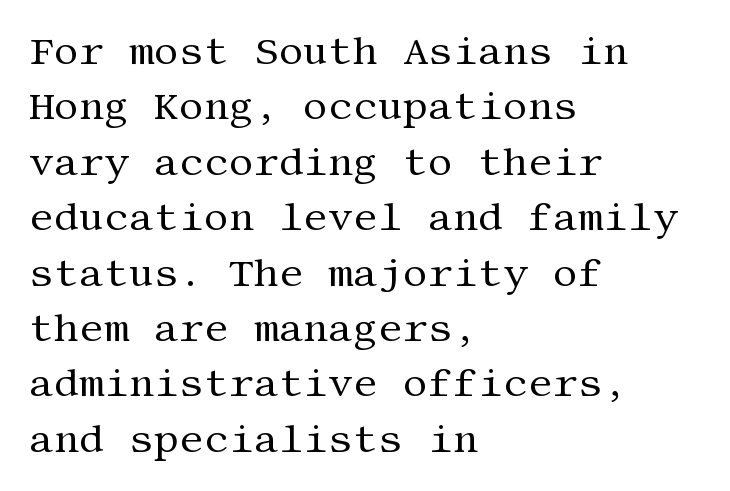
{"serif": "yes", "italic": "no", "bold": "no", "weight": "regular", "width": "normal", "stroke_contrast": "medium", "x_height": "large", "underline": "no", "align": "left", "line_spacing": "normal", "line_spacing_ratio": 1.42, "letter_spacing": "normal", "letter_spacing_em": 0.0, "glyph_px": 39}
